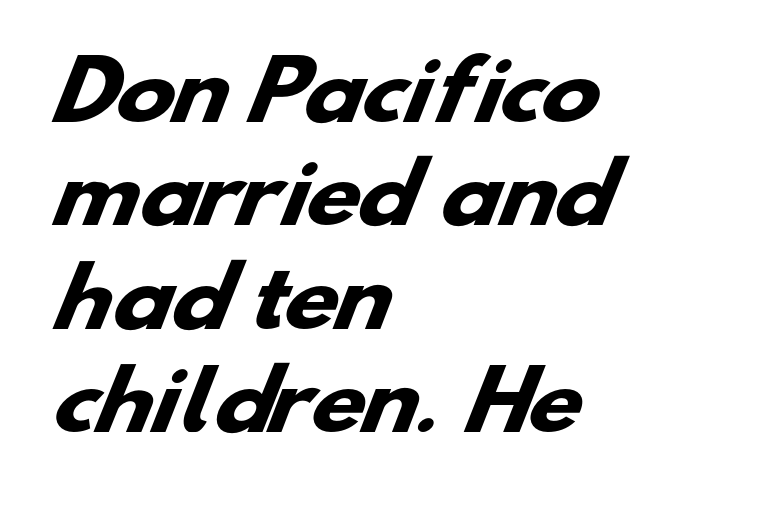
Q: Is the text bold? A: Yes.
Q: Is the typeface a serif or a sans-serif typeface? A: Sans-serif.
Q: Is the text underlined? A: No.
Q: How is the paragraph aligned? A: Left-aligned.
Q: Is the spacing between letters normal or unusually wide? A: Normal.
Q: Is the spacing between lines tight, normal or loose? A: Normal.
Q: Width (condensed, normal, or wide)? A: Wide.
Q: Stroke contrast? A: Low.
Q: x-height? A: Small.
Q: Monospaced? A: No.
